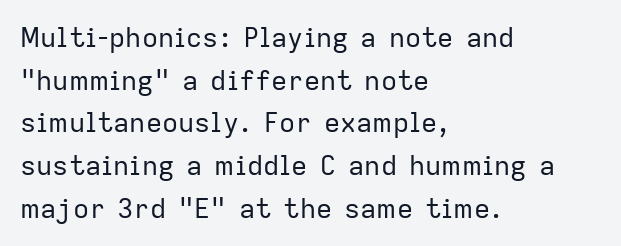
The image shows 27 px text type, upright; set left-aligned, normal line spacing (1.58x), normal letter spacing, not underlined.
